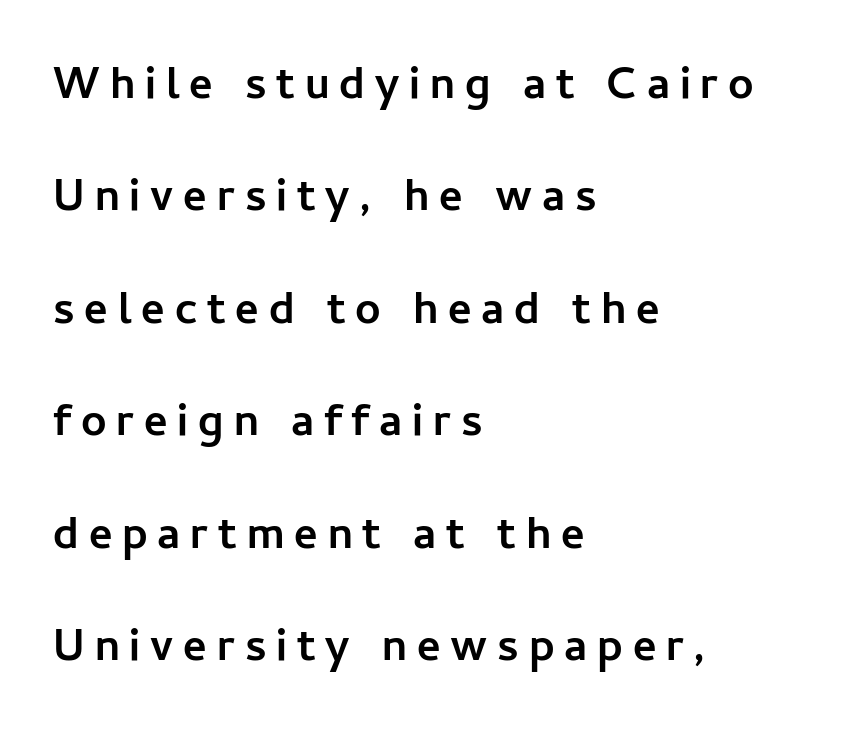
The image shows 45 px semibold sans-serif type, upright; set left-aligned, loose line spacing (2.5x), unusually wide letter spacing (+0.22 em), not underlined; low stroke contrast and a medium x-height.
